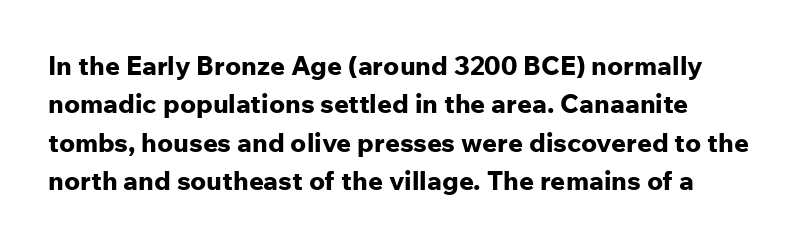
{"italic": "no", "bold": "yes", "underline": "no", "align": "left", "line_spacing": "normal", "line_spacing_ratio": 1.48, "letter_spacing": "normal", "letter_spacing_em": 0.0, "glyph_px": 26}
